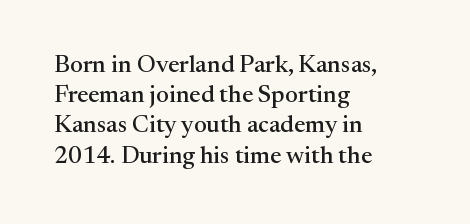
The image shows 24 px text type, upright; set left-aligned, normal line spacing (1.26x), normal letter spacing, not underlined.
